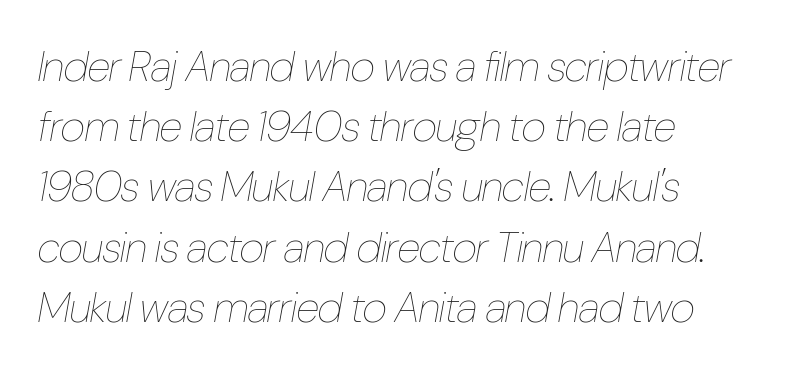
The rendering uses a moderate line-height, typical for paragraphs. You could not count columns in this text — the font is proportionally spaced. The specimen reads as italic at a glance. The strokes are not fattened; the text isn't bold. The tracking reads as untouched default to a designer's eye. All the whitespace from short lines collects on the right.
